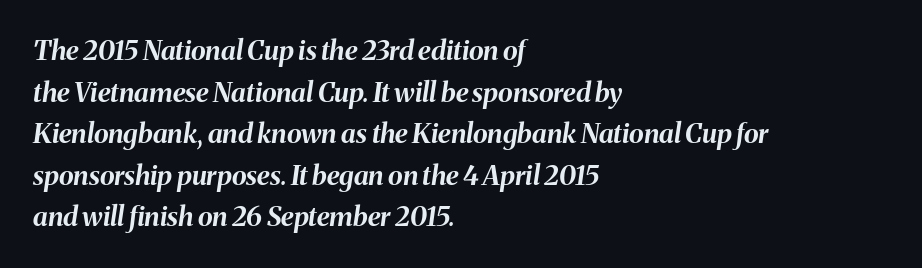
The letters are bold, with thick, heavy strokes. Emphasis-style slanted type is in use. The letters sit at their default tracking, neither squeezed nor spread. How would I describe the line gaps? Plain and ordinary. Decoration check: the copy has no underline.
